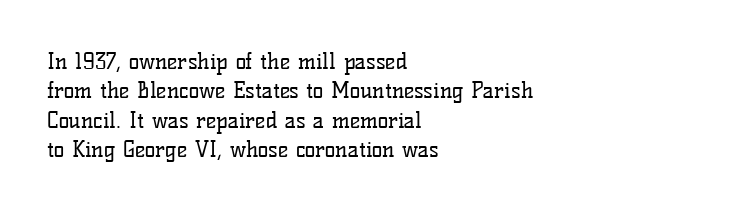
{"italic": "no", "bold": "no", "underline": "no", "align": "left", "line_spacing": "normal", "line_spacing_ratio": 1.33, "letter_spacing": "normal", "letter_spacing_em": 0.0, "glyph_px": 22}
